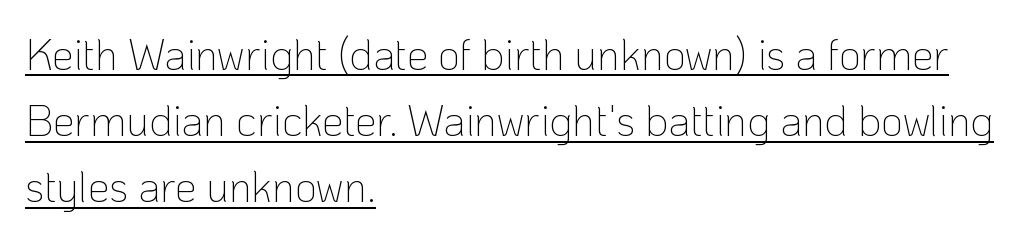
The image shows 43 px thin sans-serif type, upright; set left-aligned, normal line spacing (1.54x), normal letter spacing, underlined; low stroke contrast and a medium x-height.
